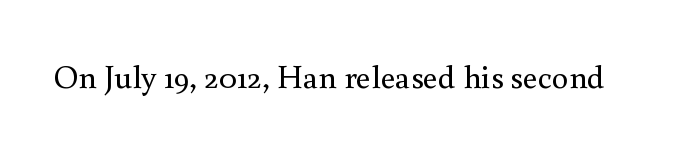
In terms of letterspacing, this is plain default setting. Do the characters align in a grid? No, the font is proportional. Lines of text with bare space underneath. This sample uses a serif face. This reads as an unemphasized weight, regular at the heaviest.
